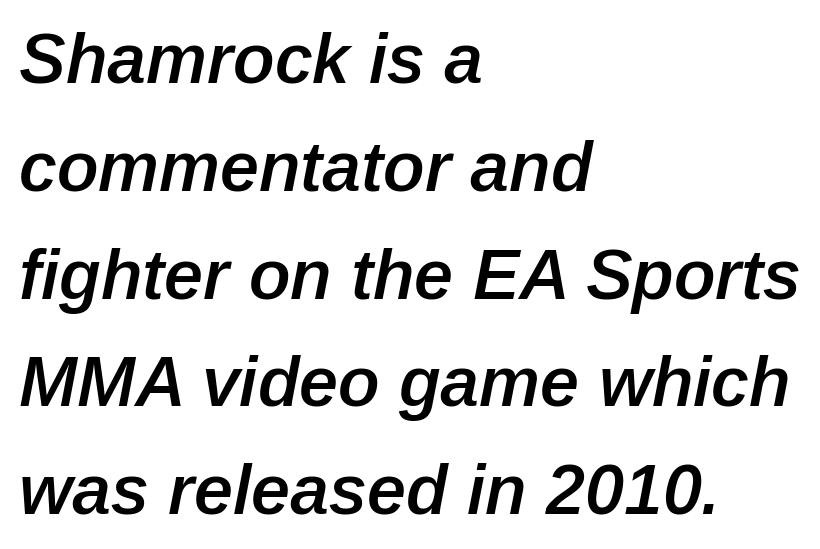
Q: Is the text bold? A: Semi-bold.
Q: Is the text italic (slanted)? A: Yes, it leans right by about 12 degrees.
Q: Is the text underlined? A: No.
Q: How is the paragraph aligned? A: Left-aligned.
Q: Is the spacing between letters normal or unusually wide? A: Normal.
Q: Is the spacing between lines tight, normal or loose? A: Normal.
Q: Width (condensed, normal, or wide)? A: Normal.
Q: Stroke contrast? A: Low.
Q: x-height? A: Medium.
Q: Monospaced? A: No.
